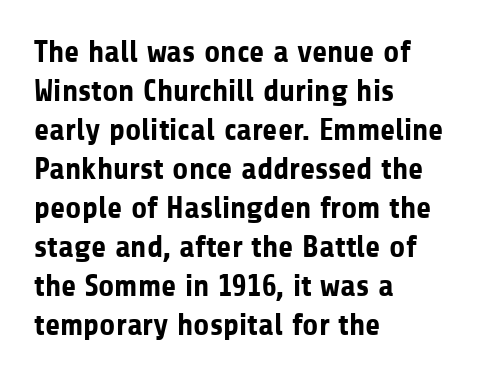
Quick note: interline space is typical. No feet cap the strokes, marking this as sans-serif type. The zone under the glyphs is completely vacant. I'd describe the lettering as bold — thick and assertive. Do the characters align in a grid? No, the font is proportional.
